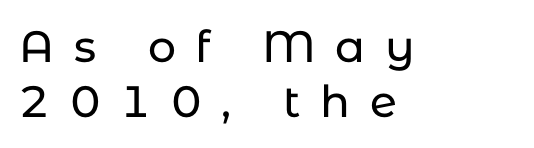
Observe the absence of serifs on each vertical stroke in this sample. The passage shown has open, widely tracked lettering throughout. Line beginnings align vertically; line endings do not. This sample keeps an unexceptional amount of space between lines.
